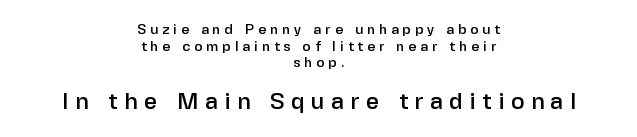
The image shows 23 px text type, upright; set centered, line spacing 1.18x, unusually wide letter spacing (+0.28 em), not underlined; the second (bottom) block is 1.64x larger.
